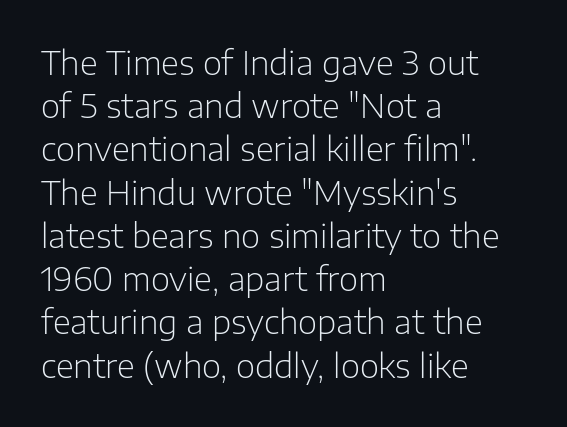
{"serif": "no", "italic": "no", "bold": "no", "weight": "light", "width": "normal", "stroke_contrast": "low", "x_height": "medium", "monospaced": "no", "underline": "no", "align": "left", "line_spacing": "normal", "line_spacing_ratio": 1.31, "letter_spacing": "normal", "letter_spacing_em": 0.0, "glyph_px": 33}
